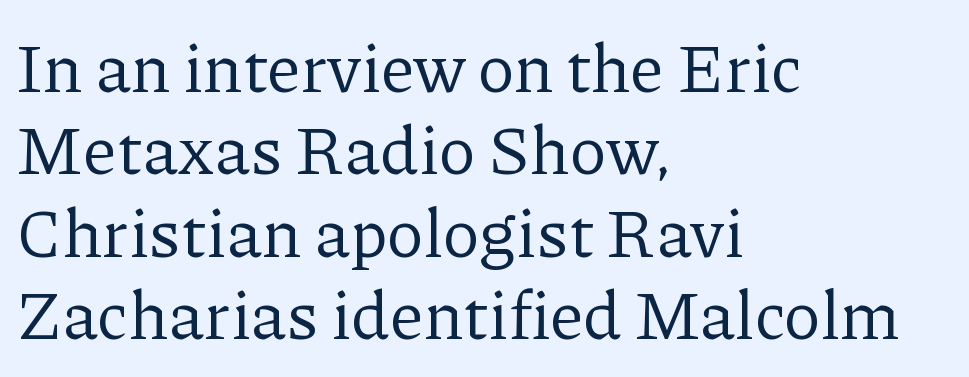
Q: Is the text bold? A: No.
Q: Is the text italic (slanted)? A: No, it is upright.
Q: Is the typeface a serif or a sans-serif typeface? A: Serif.
Q: Is the text underlined? A: No.
Q: How is the paragraph aligned? A: Left-aligned.
Q: Is the spacing between letters normal or unusually wide? A: Normal.
Q: Width (condensed, normal, or wide)? A: Normal.
Q: Stroke contrast? A: Low.
Q: x-height? A: Medium.
Q: Monospaced? A: No.
